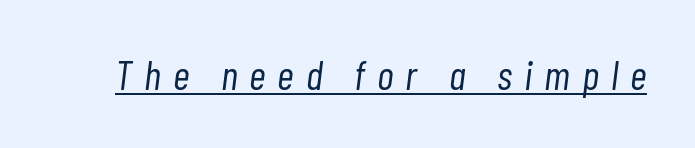
Bold? No — there's no thickening of the strokes. Looks like someone drew a line under every word here. Would a proofreader flag this as italicized? Yes. Words appear elongated and porous because spacing is wide. The letters advance in unequal steps, a hallmark of proportional type.
